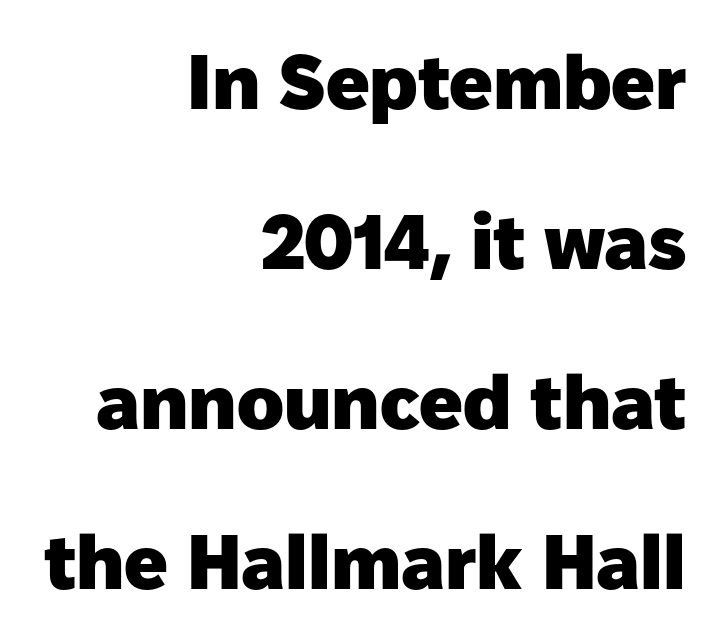
These lines carry a lot of weight — the face is fully bold. Varying glyph widths throughout — classic text-font behaviour. The type sits square on the baseline with zero lean. Honestly, the rows look like they've been pulled way apart.
